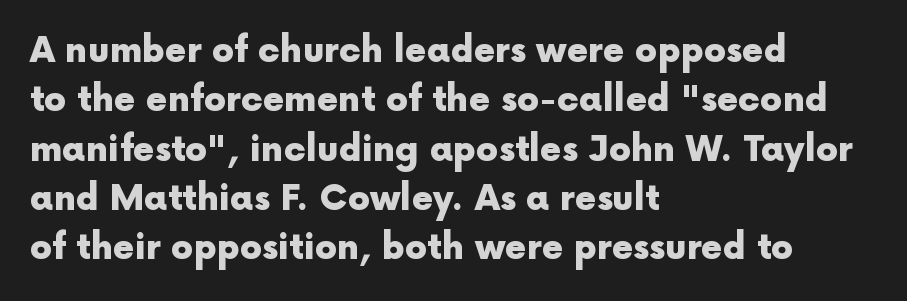
The image shows 35 px heavy sans-serif type, upright; set left-aligned, normal line spacing (1.41x), normal letter spacing, not underlined; a medium x-height.
